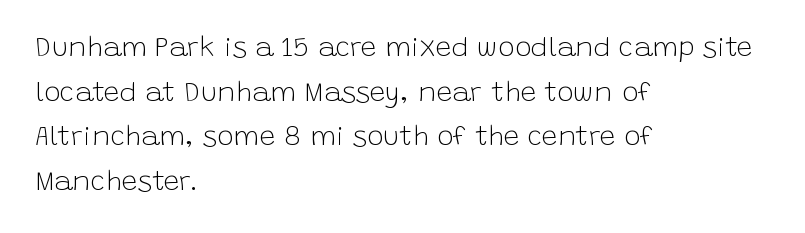
The image shows 28 px light sans-serif type, upright; set left-aligned, normal line spacing (1.59x), normal letter spacing, not underlined; low stroke contrast and a large x-height.
